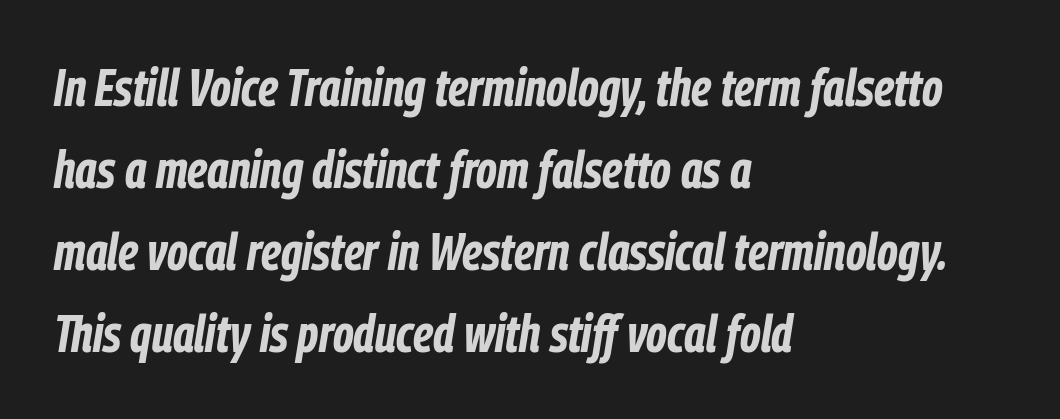
The lines sit at an ordinary, default distance from one another. Lines of text with bare space underneath. Caption: bold face, heavy strokes. Line starts are locked; line ends wander. These lines are rendered in a variable-pitch font. Yep, that's italic — everything's leaning.
